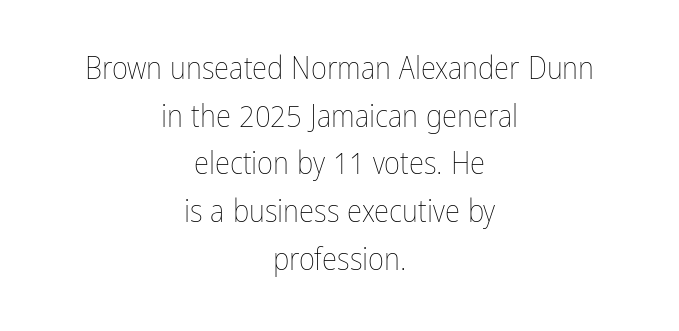
{"italic": "no", "bold": "no", "weight": "thin", "width": "condensed", "stroke_contrast": "low", "x_height": "medium", "monospaced": "no", "underline": "no", "align": "center", "line_spacing": "normal", "line_spacing_ratio": 1.54, "letter_spacing": "normal", "letter_spacing_em": 0.0, "glyph_px": 31}
